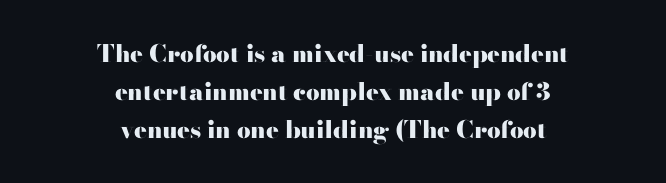
Posture: straight, roman, zero tilt. Quick note: underline off. Letter spacing: default. Each glyph is drawn with heavy, bold strokes. Does the copy run flush right? No — it is centered line by line. This sample keeps an unexceptional amount of space between lines.
